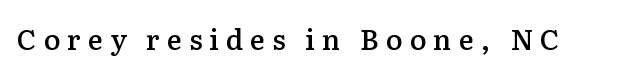
Tracking value appears strongly positive — letters spread wide. Designer's note — italics off, roman on. Letters rest on an invisible, unmarked baseline. Spacing verdict: proportional, widths tailored to each character. You can tell from the footed stems that serif type was used.
